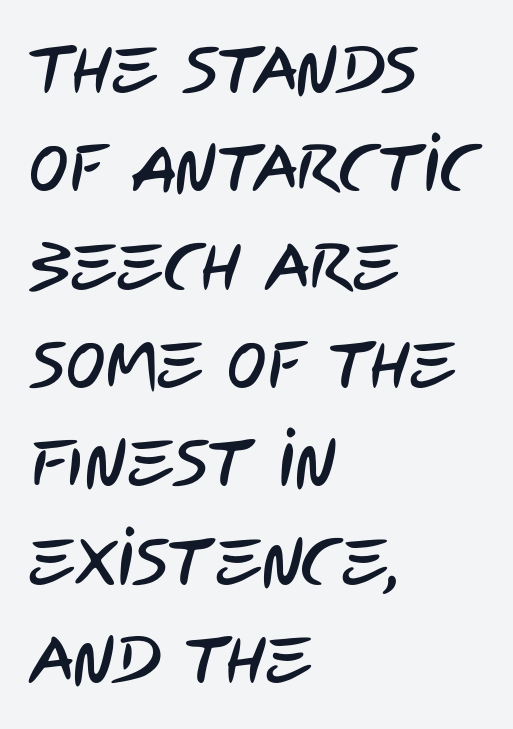
{"serif": "no", "width": "condensed", "stroke_contrast": "low", "x_height": "large", "monospaced": "no", "underline": "no", "align": "left", "line_spacing": "normal", "line_spacing_ratio": 1.49, "letter_spacing": "normal", "letter_spacing_em": 0.0, "glyph_px": 66}
